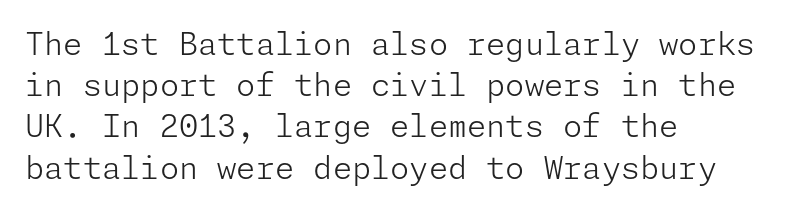
{"serif": "no", "italic": "no", "bold": "no", "weight": "light", "width": "normal", "stroke_contrast": "low", "x_height": "medium", "underline": "no", "align": "left", "line_spacing": "normal", "line_spacing_ratio": 1.33, "letter_spacing": "normal", "letter_spacing_em": 0.0, "glyph_px": 31}
